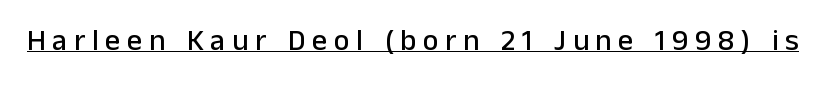
Q: Is the text italic (slanted)? A: No, it is upright.
Q: Is the typeface a serif or a sans-serif typeface? A: Sans-serif.
Q: Is the text underlined? A: Yes.
Q: Is the spacing between letters normal or unusually wide? A: Unusually wide.
Q: Width (condensed, normal, or wide)? A: Normal.
Q: Stroke contrast? A: Low.
Q: x-height? A: Medium.
Q: Monospaced? A: No.
